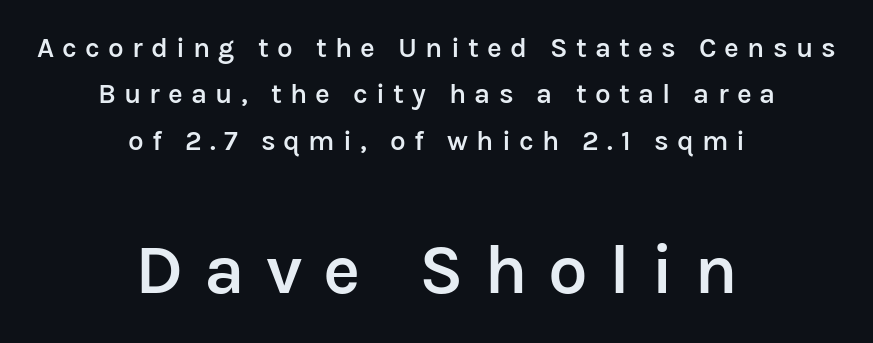
The image shows 71 px semibold sans-serif type, upright; set centered, normal line spacing (1.66x), unusually wide letter spacing (+0.29 em), not underlined; the second (bottom) block is 2.54x larger; low stroke contrast and a medium x-height.
